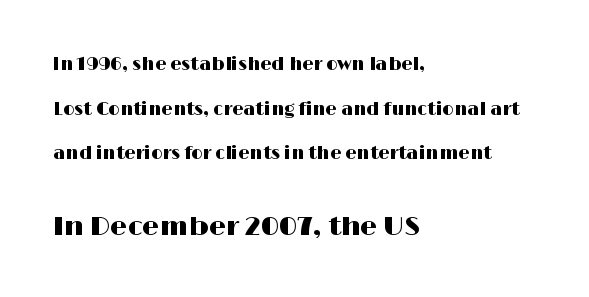
Q: Is the text italic (slanted)? A: No, it is upright.
Q: Is the text underlined? A: No.
Q: How is the paragraph aligned? A: Left-aligned.
Q: Is the spacing between letters normal or unusually wide? A: Normal.
Q: Is the spacing between lines tight, normal or loose? A: Loose.
Q: Which block of text is set in a larger size, the first (top) or the second (bottom)? A: The second (bottom) one.
